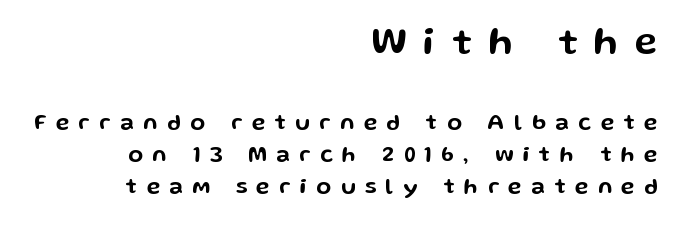
Q: Is the text italic (slanted)? A: No, it is upright.
Q: Is the typeface a serif or a sans-serif typeface? A: Sans-serif.
Q: Is the text underlined? A: No.
Q: How is the paragraph aligned? A: Right-aligned.
Q: Is the spacing between letters normal or unusually wide? A: Unusually wide.
Q: Is the spacing between lines tight, normal or loose? A: Normal.
Q: Which block of text is set in a larger size, the first (top) or the second (bottom)? A: The first (top) one.
Q: Width (condensed, normal, or wide)? A: Wide.
Q: Stroke contrast? A: Low.
Q: x-height? A: Medium.
Q: Monospaced? A: No.
